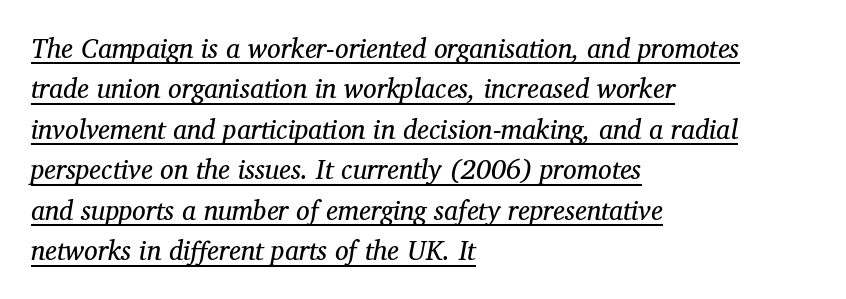
{"italic": "yes", "lean": "right", "slant_degrees": 12, "bold": "no", "underline": "yes", "align": "left", "line_spacing": "normal", "line_spacing_ratio": 1.5, "letter_spacing": "normal", "letter_spacing_em": 0.0, "glyph_px": 27}
